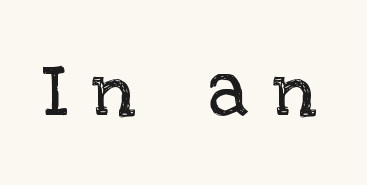
{"serif": "yes", "italic": "no", "bold": "no", "weight": "regular", "width": "normal", "stroke_contrast": "low", "x_height": "large", "monospaced": "no", "underline": "no", "letter_spacing": "wide", "letter_spacing_em": 0.32, "glyph_px": 77}
